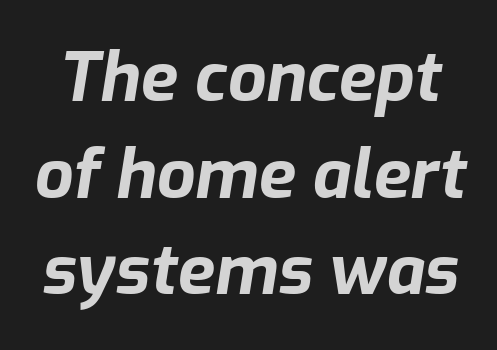
The image shows 68 px bold type, italic (leaning right); set normal line spacing (1.42x), normal letter spacing, not underlined; low stroke contrast and a medium x-height.
